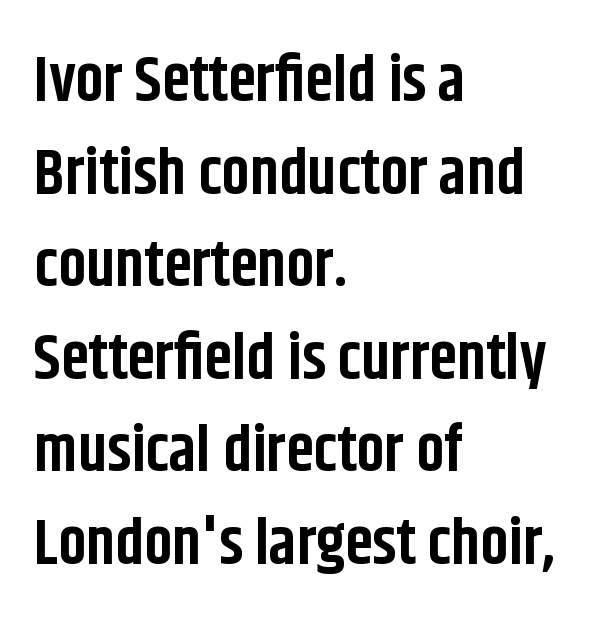
Q: Is the text bold? A: Yes.
Q: Is the text italic (slanted)? A: No, it is upright.
Q: Is the typeface a serif or a sans-serif typeface? A: Sans-serif.
Q: Is the text underlined? A: No.
Q: How is the paragraph aligned? A: Left-aligned.
Q: Is the spacing between letters normal or unusually wide? A: Normal.
Q: Is the spacing between lines tight, normal or loose? A: Normal.
Q: Width (condensed, normal, or wide)? A: Condensed.
Q: Stroke contrast? A: Low.
Q: x-height? A: Large.
Q: Monospaced? A: No.
